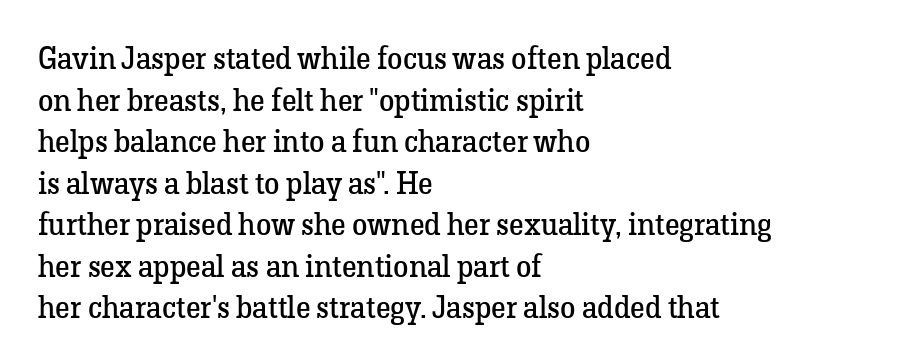
Glance below the letters and you will spot only blank space. The lines in this sample share a left origin and differ only in where they stop. Do the characters align in a grid? No, the font is proportional. These lines were composed using upright roman letters.
